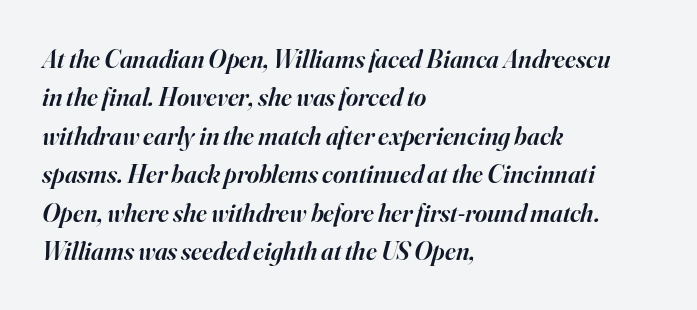
Q: Is the text bold? A: Semi-bold.
Q: Is the text italic (slanted)? A: Yes, it leans right by about 16 degrees.
Q: Is the text underlined? A: No.
Q: How is the paragraph aligned? A: Left-aligned.
Q: Is the spacing between letters normal or unusually wide? A: Normal.
Q: Is the spacing between lines tight, normal or loose? A: Normal.
